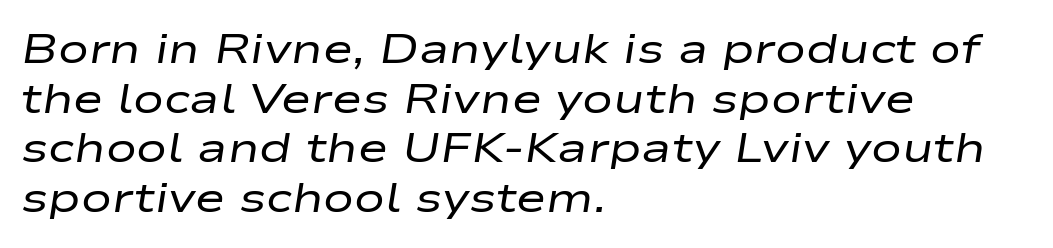
{"italic": "yes", "lean": "right", "slant_degrees": 9, "bold": "no", "weight": "regular", "width": "wide", "stroke_contrast": "low", "x_height": "medium", "monospaced": "no", "underline": "no", "align": "left", "line_spacing_ratio": 1.21, "letter_spacing": "normal", "letter_spacing_em": 0.0, "glyph_px": 41}
